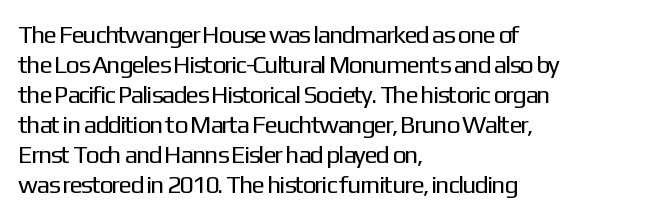
The image shows 25 px text type, upright; set left-aligned, line spacing 1.2x, normal letter spacing, not underlined.
